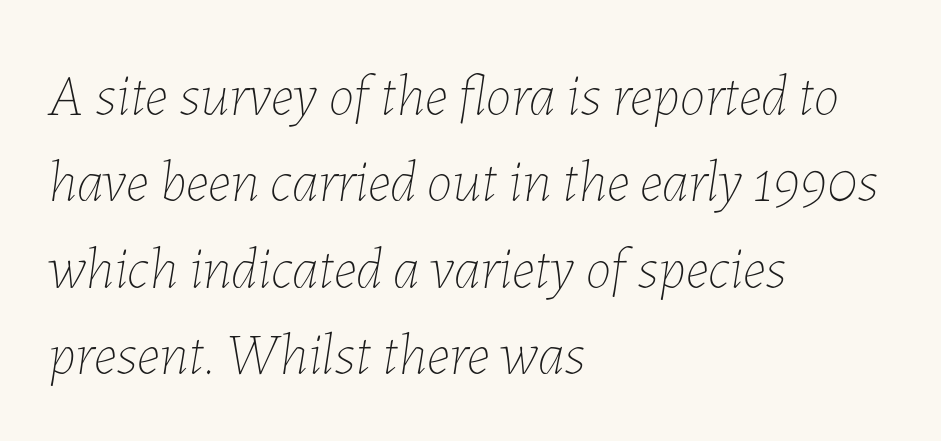
These lines are rendered in a variable-pitch font. Characters are canted at an angle relative to the baseline's perpendicular. Underlining? Definitely not there. Between one letter and the next there's only the usual sliver of space. Vertical stems look standard width or narrower in stroke.
